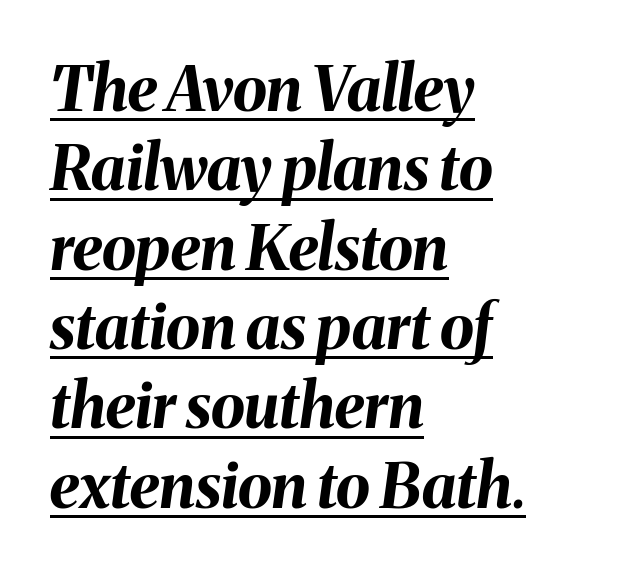
Q: Is the text bold? A: Yes.
Q: Is the text italic (slanted)? A: Yes, it leans right by about 8 degrees.
Q: Is the text underlined? A: Yes.
Q: How is the paragraph aligned? A: Left-aligned.
Q: Is the spacing between letters normal or unusually wide? A: Normal.
Q: Is the spacing between lines tight, normal or loose? A: Normal.
Q: Width (condensed, normal, or wide)? A: Normal.
Q: Stroke contrast? A: Medium.
Q: x-height? A: Medium.
Q: Monospaced? A: No.
